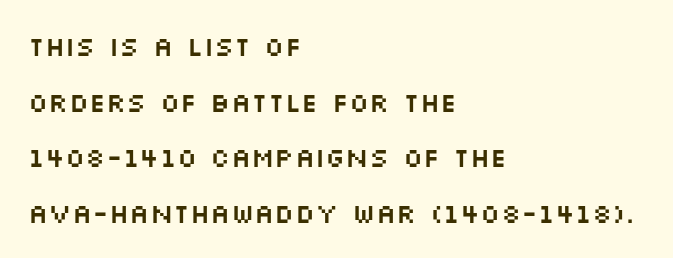
{"italic": "no", "underline": "no", "align": "left", "line_spacing": "loose", "line_spacing_ratio": 2.06, "letter_spacing": "normal", "letter_spacing_em": 0.0, "glyph_px": 27}
